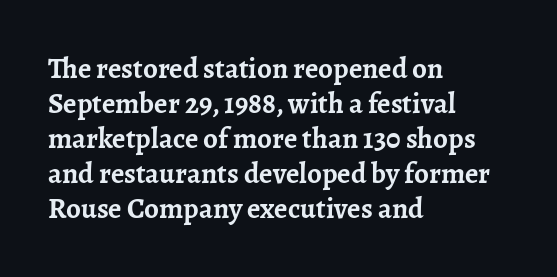
The image shows 29 px semibold serif type, upright; set left-aligned, line spacing 1.21x, normal letter spacing, not underlined; low stroke contrast and a medium x-height.
